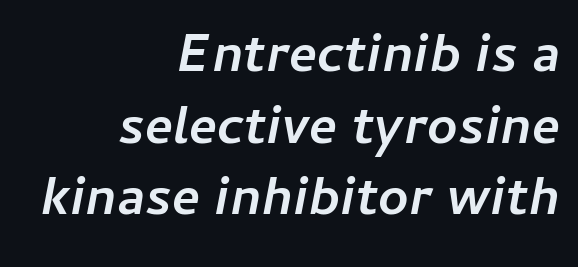
Leading: standard. The gaps between neighbouring characters are ordinary and unremarkable. What weight is shown? A full bold with thick strokes. This sample is right-justified, so line beginnings fall wherever the words allow. Character widths vary here, with narrow letters taking less room than wide ones.
